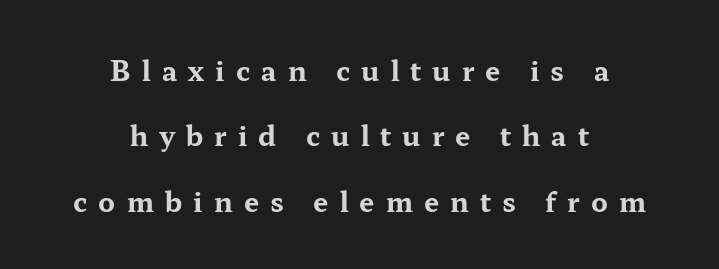
Q: Is the text bold? A: Yes.
Q: Is the text italic (slanted)? A: No, it is upright.
Q: Is the text underlined? A: No.
Q: How is the paragraph aligned? A: Centered.
Q: Is the spacing between letters normal or unusually wide? A: Unusually wide.
Q: Is the spacing between lines tight, normal or loose? A: Loose.
